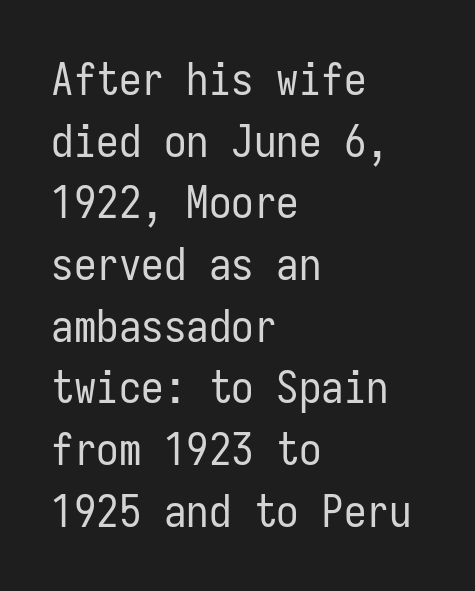
{"serif": "no", "italic": "no", "bold": "no", "weight": "regular", "width": "condensed", "stroke_contrast": "low", "x_height": "medium", "monospaced": "yes", "underline": "no", "align": "left", "line_spacing": "normal", "line_spacing_ratio": 1.37, "letter_spacing": "normal", "letter_spacing_em": 0.0, "glyph_px": 45}
